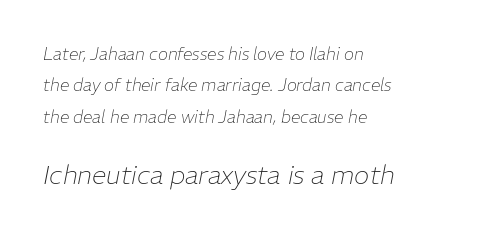
Q: Is the text bold? A: No.
Q: Is the text italic (slanted)? A: Yes, it leans right by about 11 degrees.
Q: Is the text underlined? A: No.
Q: How is the paragraph aligned? A: Left-aligned.
Q: Is the spacing between letters normal or unusually wide? A: Normal.
Q: Which block of text is set in a larger size, the first (top) or the second (bottom)? A: The second (bottom) one.
